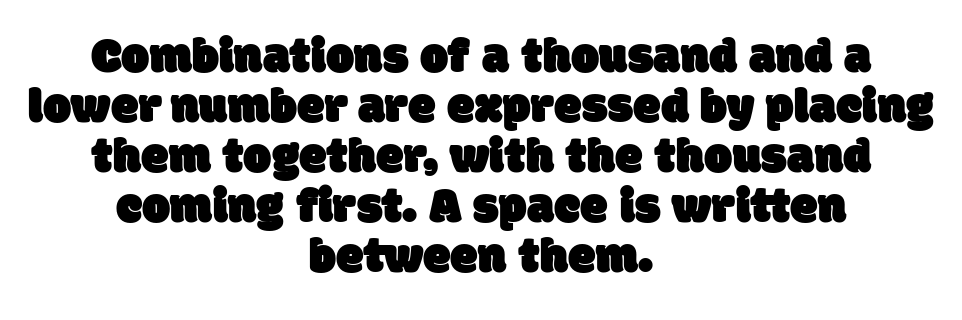
{"serif": "no", "width": "normal", "stroke_contrast": "low", "x_height": "large", "monospaced": "no", "underline": "no", "align": "center", "line_spacing": "tight", "line_spacing_ratio": 1.0, "letter_spacing": "normal", "letter_spacing_em": 0.0, "glyph_px": 50}
